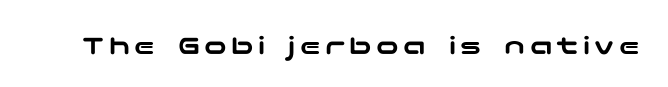
{"serif": "no", "italic": "no", "width": "wide", "stroke_contrast": "low", "x_height": "medium", "underline": "no", "glyph_px": 28}
